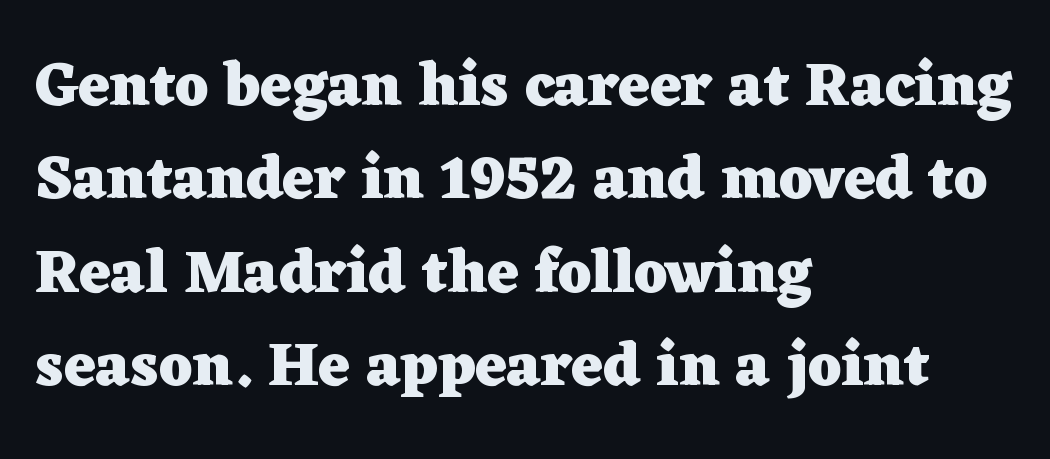
The ragged edge is on the right, which tells us the setting is flush left. Tall strokes in this sample are plumb rather than angled. Does extra space separate the letters? No, they use regular spacing. Notice how descenders clear the ascenders below comfortably — that's standard leading. Look at the stroke-to-counter ratio: heavy, a bold.
